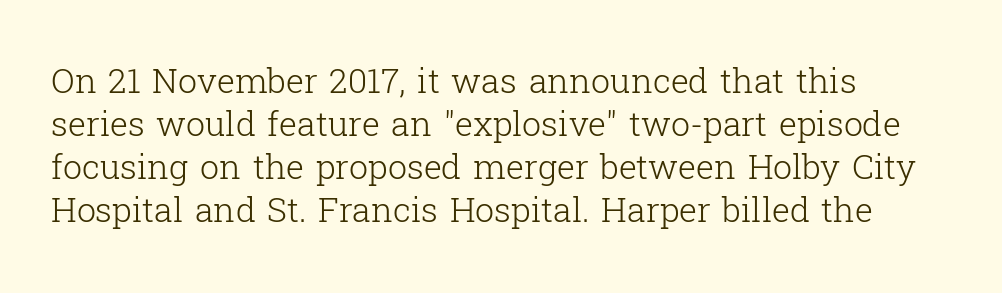
{"serif": "yes", "italic": "no", "bold": "no", "weight": "light", "width": "normal", "stroke_contrast": "low", "x_height": "medium", "monospaced": "no", "underline": "no", "align": "left", "line_spacing": "normal", "line_spacing_ratio": 1.26, "letter_spacing": "normal", "letter_spacing_em": 0.0, "glyph_px": 34}
